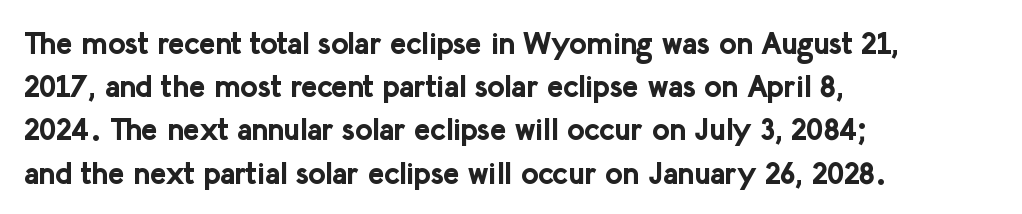
{"serif": "no", "italic": "no", "bold": "yes", "weight": "bold", "width": "normal", "stroke_contrast": "low", "x_height": "medium", "monospaced": "no", "underline": "no", "align": "left", "line_spacing": "normal", "line_spacing_ratio": 1.44, "letter_spacing": "normal", "letter_spacing_em": 0.0, "glyph_px": 30}
